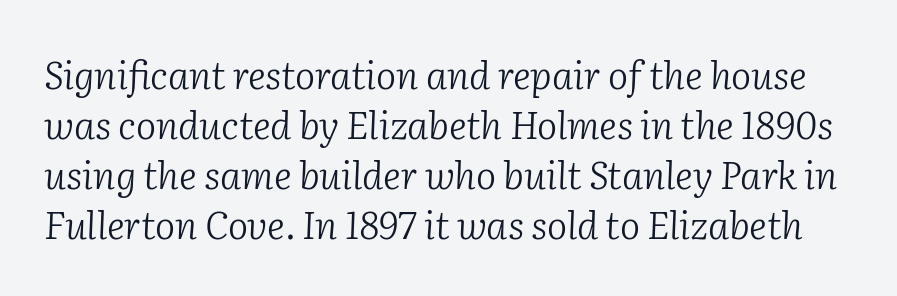
Q: Is the text bold? A: No.
Q: Is the text italic (slanted)? A: Yes, it leans right by about 2 degrees.
Q: Is the typeface a serif or a sans-serif typeface? A: Serif.
Q: Is the text underlined? A: No.
Q: Is the spacing between letters normal or unusually wide? A: Normal.
Q: Is the spacing between lines tight, normal or loose? A: Normal.
Q: Width (condensed, normal, or wide)? A: Normal.
Q: Stroke contrast? A: Low.
Q: x-height? A: Medium.
Q: Monospaced? A: No.
